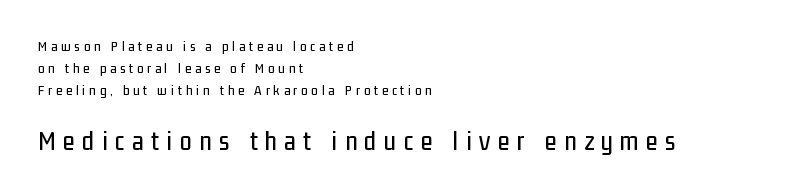
Left-aligned paragraph, ragged on the right. Reading top to bottom, the characters get bigger at the block break. Does the leading feel generous? No, just average. Unlike italic type, these characters show no tilt at all. The specimen omits any rule beneath the text block's lines.
